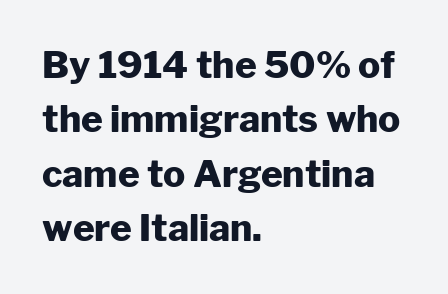
{"serif": "no", "italic": "no", "bold": "yes", "weight": "heavy", "width": "normal", "stroke_contrast": "low", "x_height": "medium", "monospaced": "no", "underline": "no", "align": "left", "line_spacing": "normal", "line_spacing_ratio": 1.47, "letter_spacing": "normal", "letter_spacing_em": 0.0, "glyph_px": 37}
